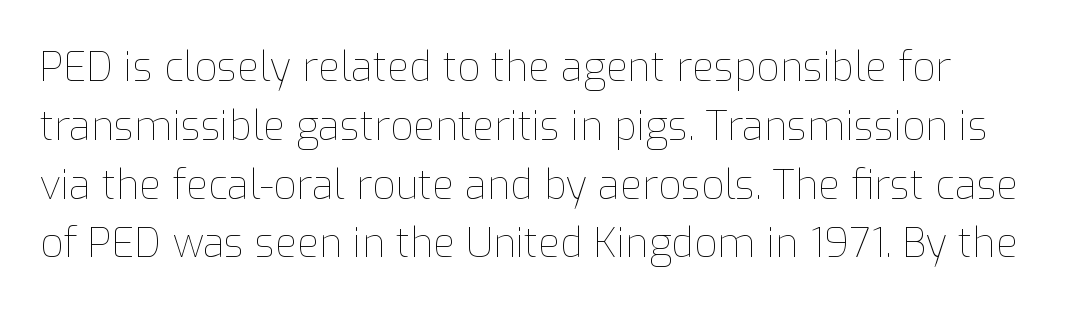
Q: Is the text bold? A: No.
Q: Is the text italic (slanted)? A: No, it is upright.
Q: Is the text underlined? A: No.
Q: Is the spacing between letters normal or unusually wide? A: Normal.
Q: Is the spacing between lines tight, normal or loose? A: Normal.
Q: Width (condensed, normal, or wide)? A: Normal.
Q: Stroke contrast? A: Low.
Q: x-height? A: Medium.
Q: Monospaced? A: No.
